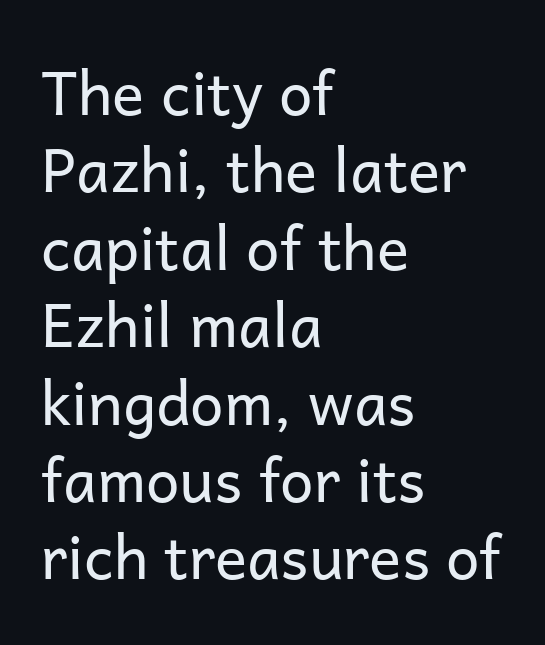
Q: Is the text bold? A: No.
Q: Is the text italic (slanted)? A: No, it is upright.
Q: Is the typeface a serif or a sans-serif typeface? A: Sans-serif.
Q: Is the text underlined? A: No.
Q: How is the paragraph aligned? A: Left-aligned.
Q: Is the spacing between letters normal or unusually wide? A: Normal.
Q: Is the spacing between lines tight, normal or loose? A: Normal.
Q: Width (condensed, normal, or wide)? A: Normal.
Q: Stroke contrast? A: Low.
Q: x-height? A: Medium.
Q: Monospaced? A: No.
